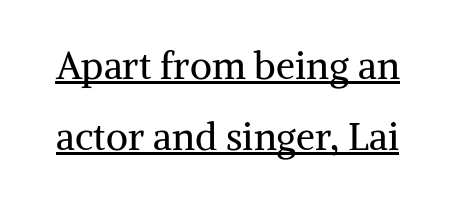
{"serif": "yes", "italic": "no", "bold": "no", "weight": "regular", "width": "normal", "stroke_contrast": "medium", "x_height": "medium", "monospaced": "no", "underline": "yes", "line_spacing_ratio": 1.88, "letter_spacing": "normal", "letter_spacing_em": 0.0, "glyph_px": 38}
